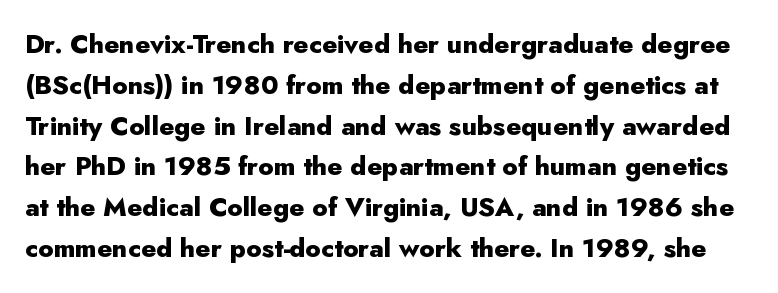
The image shows 26 px bold type, upright; set normal line spacing (1.57x), normal letter spacing, not underlined.
